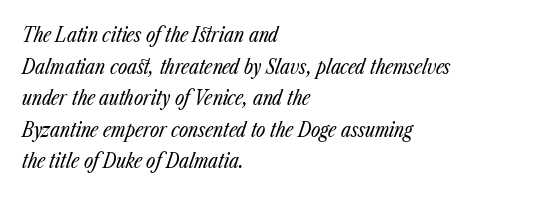
{"italic": "yes", "lean": "right", "slant_degrees": 23, "bold": "no", "underline": "no", "align": "left", "line_spacing": "normal", "line_spacing_ratio": 1.58, "letter_spacing": "normal", "letter_spacing_em": 0.0, "glyph_px": 20}
